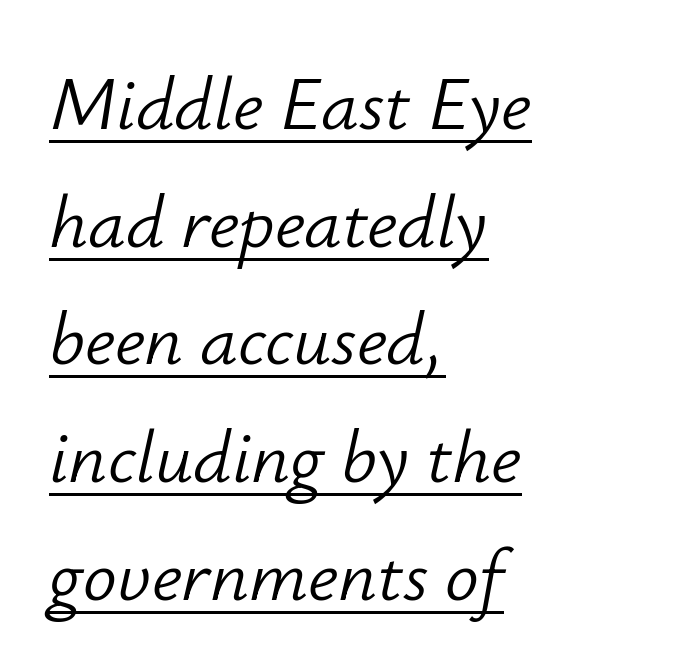
Interline gaps are of average width in this sample. You could not count columns in this text — the font is proportionally spaced. The font's italic variant was chosen for this text. The words here are underlined.
